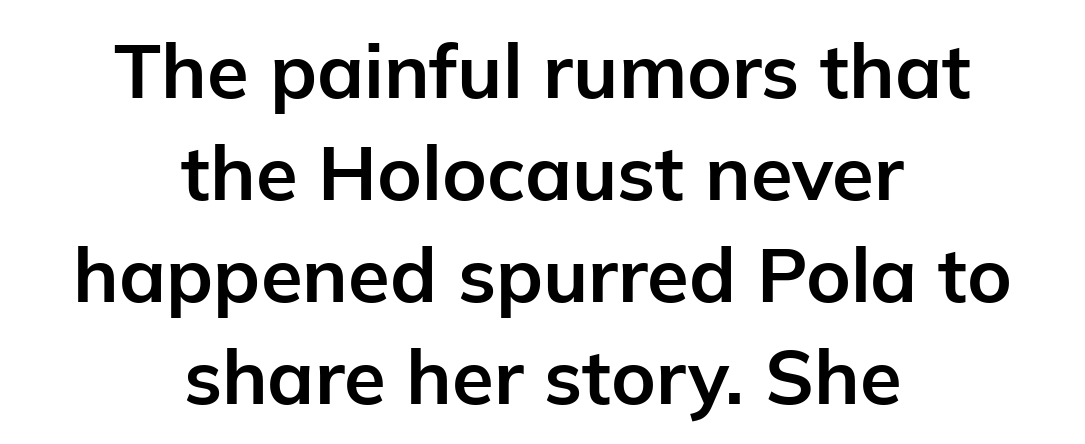
Spacing verdict: proportional, widths tailored to each character. Vertically, the passage feels balanced, rows spaced as you'd expect. The passage shown has conventional tracking throughout. The font family rendered here belongs to the sans-serif group.
